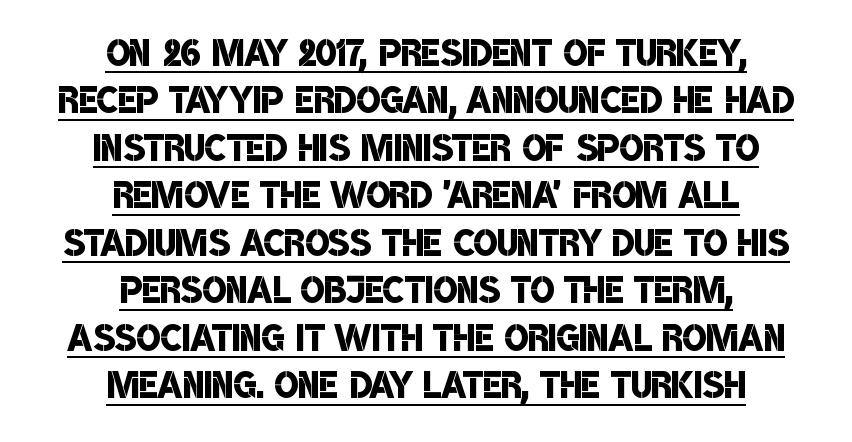
Q: Is the text bold? A: Semi-bold.
Q: Is the typeface a serif or a sans-serif typeface? A: Sans-serif.
Q: Is the text underlined? A: Yes.
Q: How is the paragraph aligned? A: Centered.
Q: Is the spacing between letters normal or unusually wide? A: Normal.
Q: Is the spacing between lines tight, normal or loose? A: Tight.
Q: Width (condensed, normal, or wide)? A: Condensed.
Q: Stroke contrast? A: Low.
Q: x-height? A: Large.
Q: Monospaced? A: No.
